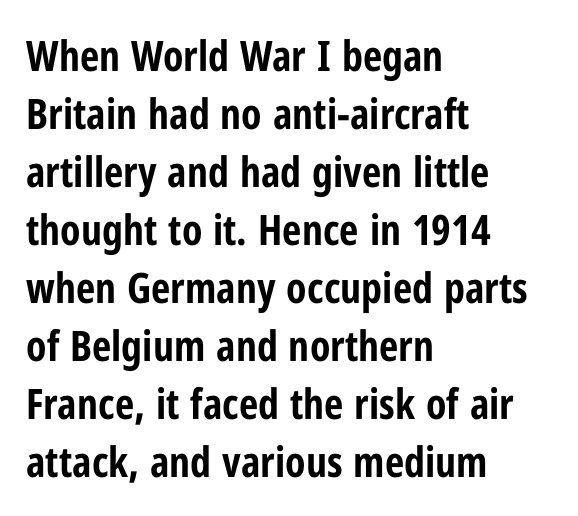
What weight is shown? A full bold with thick strokes. Tall strokes in this sample are plumb rather than angled. The rendering shows plain stroke endings on the letterforms — a sans-serif design. Quick note: interline space is typical. This sample has the flowing, uneven cadence of proportional lettering.
